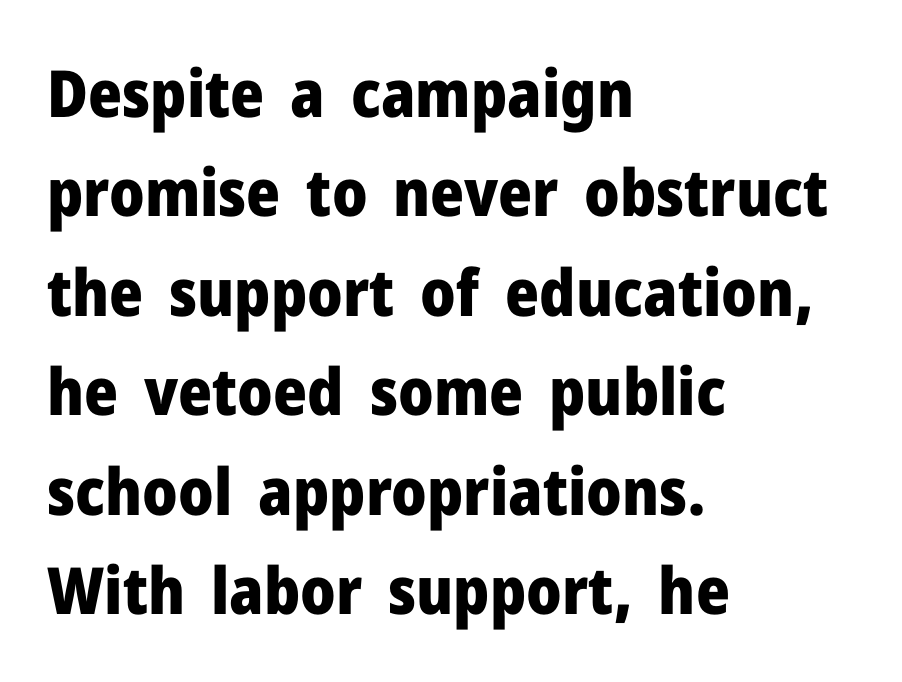
{"serif": "no", "italic": "no", "bold": "yes", "weight": "heavy", "width": "normal", "stroke_contrast": "low", "x_height": "medium", "monospaced": "no", "underline": "no", "align": "left", "line_spacing": "normal", "line_spacing_ratio": 1.53, "letter_spacing": "normal", "letter_spacing_em": 0.0, "glyph_px": 65}
